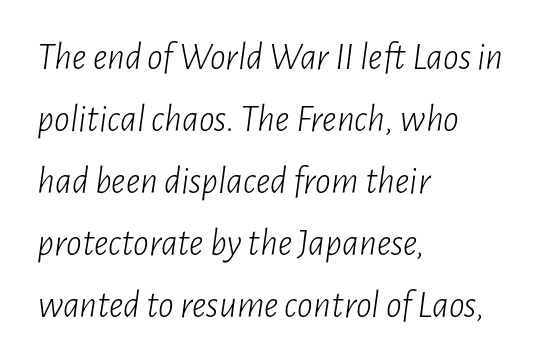
Q: Is the text bold? A: No.
Q: Is the text italic (slanted)? A: Yes, it leans right by about 7 degrees.
Q: Is the text underlined? A: No.
Q: How is the paragraph aligned? A: Left-aligned.
Q: Is the spacing between letters normal or unusually wide? A: Normal.
Q: Is the spacing between lines tight, normal or loose? A: Normal.
Q: Width (condensed, normal, or wide)? A: Condensed.
Q: Stroke contrast? A: Low.
Q: x-height? A: Medium.
Q: Monospaced? A: No.
